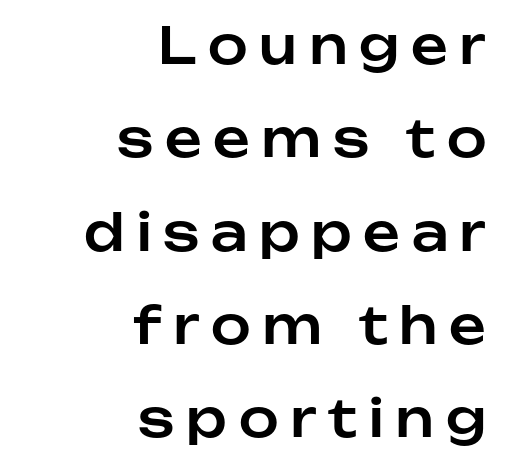
Q: Is the text italic (slanted)? A: No, it is upright.
Q: Is the typeface a serif or a sans-serif typeface? A: Sans-serif.
Q: Is the text underlined? A: No.
Q: How is the paragraph aligned? A: Right-aligned.
Q: Is the spacing between letters normal or unusually wide? A: Unusually wide.
Q: Width (condensed, normal, or wide)? A: Normal.
Q: Stroke contrast? A: Low.
Q: x-height? A: Medium.
Q: Monospaced? A: No.
